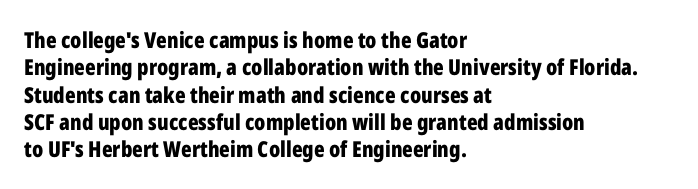
The image shows 22 px bold type, upright; set left-aligned, line spacing 1.24x, normal letter spacing, not underlined.
